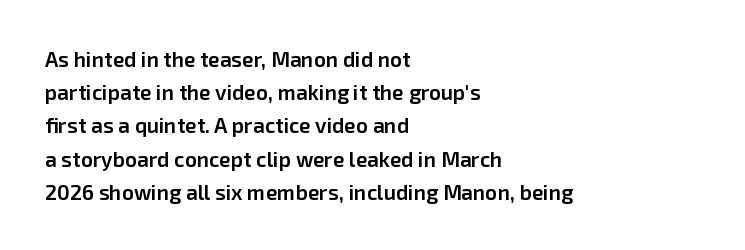
A typesetter would call this zero additional tracking. The foot of each line stays bare and open. Whoever set this chose a conventional vertical rhythm. Short and long lines alike share a common starting point at left. Stems and bowls a touch heavier than normal — semibold. The lettering stays uniformly vertical, giving the passage a roman look.
